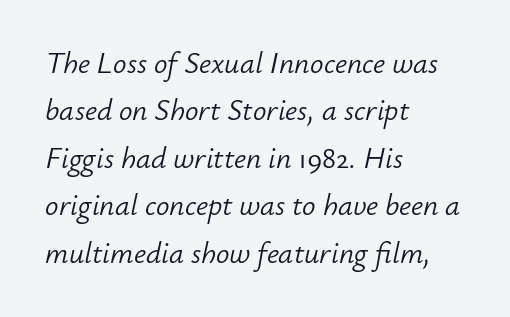
No word sits above an underline. Compared with a centered layout, this one pins lines to the left instead. Nobody touched the tracking dial on this one. Spacing verdict: proportional, widths tailored to each character.
